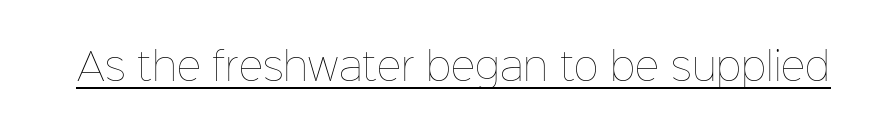
{"italic": "no", "bold": "no", "weight": "thin", "width": "normal", "stroke_contrast": "low", "x_height": "medium", "monospaced": "no", "underline": "yes", "letter_spacing": "normal", "letter_spacing_em": 0.0, "glyph_px": 38}
